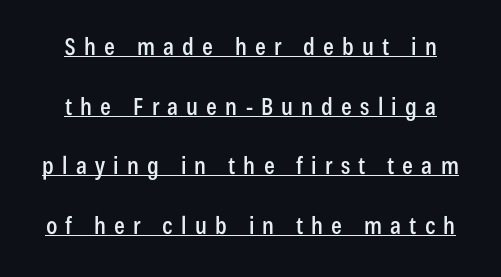
Q: Is the text italic (slanted)? A: No, it is upright.
Q: Is the text underlined? A: Yes.
Q: Is the spacing between letters normal or unusually wide? A: Unusually wide.
Q: Is the spacing between lines tight, normal or loose? A: Loose.
